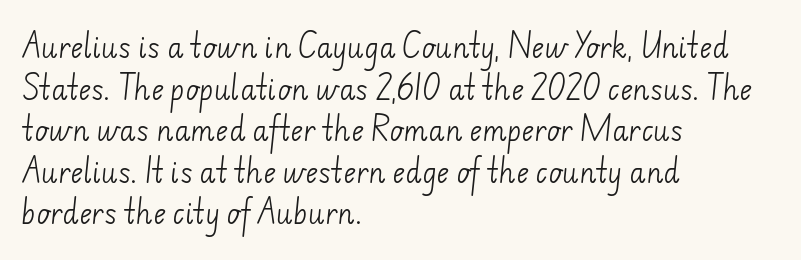
Here the glyphs are tracked normally, forming tight word shapes. This block has exactly the height ordinary leading produces. The setting favours the left margin, as ordinary paragraphs usually do. Type without underlining.
